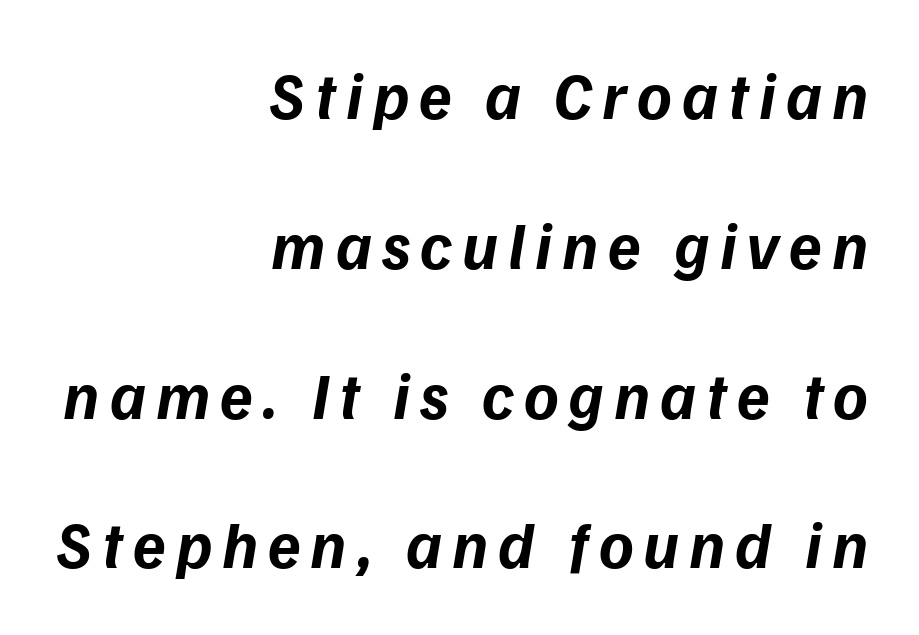
The image shows 66 px bold type, italic (leaning right); set right-aligned, loose line spacing (2.27x), not underlined; low stroke contrast and a medium x-height.
